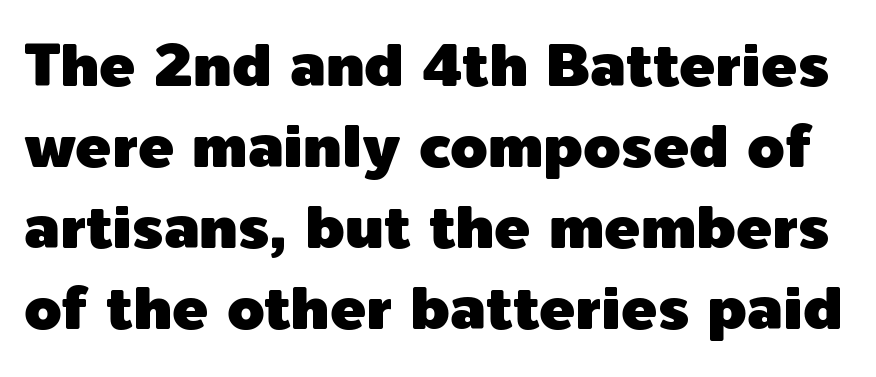
The rendering uses natural spacing where letterforms have individual widths. Is there any slant? The stems are plumb. Tracking value appears to be zero — textbook default spacing. Nope, no serifs anywhere on these letters. Words float on clear page, feet unadorned.
